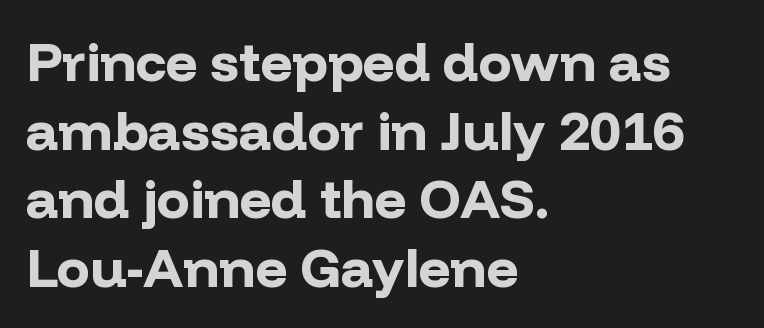
Style check: upright. You can tell from the bare stems that sans-serif type was used. Short and long lines alike share a common starting point at left. Line spacing here is normal. This sample uses plain, unmodified letter spacing.
